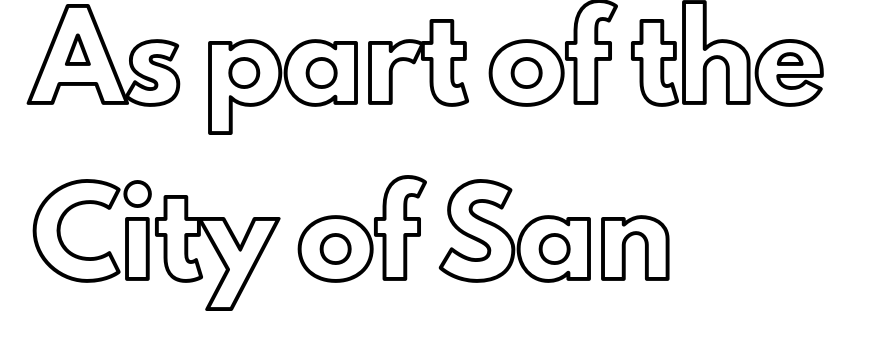
Q: Is the text italic (slanted)? A: No, it is upright.
Q: Is the text underlined? A: No.
Q: How is the paragraph aligned? A: Left-aligned.
Q: Is the spacing between letters normal or unusually wide? A: Normal.
Q: Is the spacing between lines tight, normal or loose? A: Loose.
Q: Width (condensed, normal, or wide)? A: Normal.
Q: x-height? A: Small.
Q: Monospaced? A: No.
